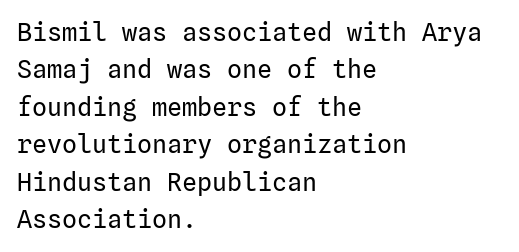
In CSS terms this would be text-align: left. Descenders are the only things crossing below the line. One glance says typical: line gaps are just what's usual. This is the regular roman posture of the typeface.
